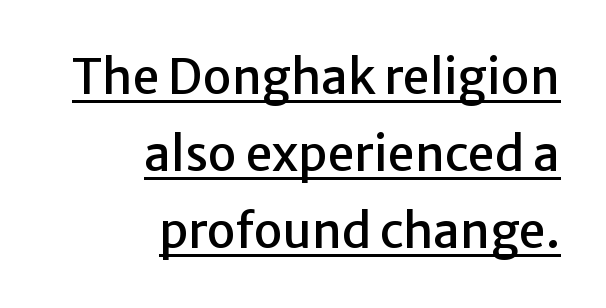
Q: Is the text italic (slanted)? A: No, it is upright.
Q: Is the typeface a serif or a sans-serif typeface? A: Sans-serif.
Q: Is the text underlined? A: Yes.
Q: How is the paragraph aligned? A: Right-aligned.
Q: Is the spacing between letters normal or unusually wide? A: Normal.
Q: Is the spacing between lines tight, normal or loose? A: Normal.
Q: Width (condensed, normal, or wide)? A: Normal.
Q: Stroke contrast? A: Low.
Q: x-height? A: Medium.
Q: Monospaced? A: No.
